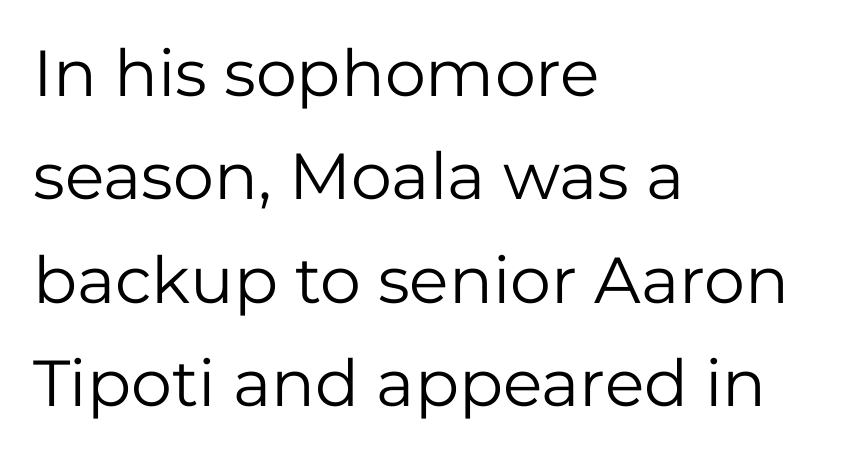
The passage shown is typed in a proportional face where columns would drift. The letters stand straight up with perfectly vertical stems. Heft: none added — not bold. The compositor pushed each line to the left boundary. Quick note: interline space is typical.
